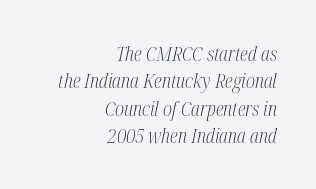
Decoration check: the copy has no underline. In terms of leading, this rendering sits right in the middle. Think standard paragraph weight, or any step lighter than that. Where is the straight margin? On the right. There's an unmistakable incline to the writing here. The gaps between neighbouring characters are ordinary and unremarkable.
